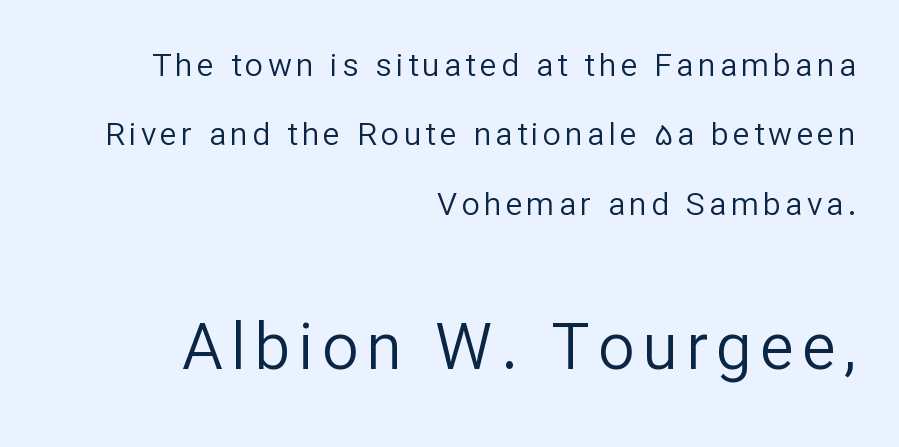
The image shows 64 px regular-weight sans-serif type, upright; set right-aligned, loose line spacing (2.17x), not underlined; the second (bottom) block is 2.0x larger; low stroke contrast and a medium x-height.
